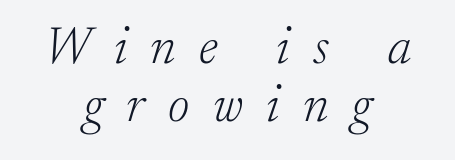
Q: Is the text bold? A: No.
Q: Is the text italic (slanted)? A: Yes, it leans right by about 17 degrees.
Q: Is the typeface a serif or a sans-serif typeface? A: Serif.
Q: Is the text underlined? A: No.
Q: How is the paragraph aligned? A: Centered.
Q: Is the spacing between letters normal or unusually wide? A: Unusually wide.
Q: Is the spacing between lines tight, normal or loose? A: Tight.
Q: Width (condensed, normal, or wide)? A: Normal.
Q: Stroke contrast? A: Low.
Q: x-height? A: Small.
Q: Monospaced? A: No.
